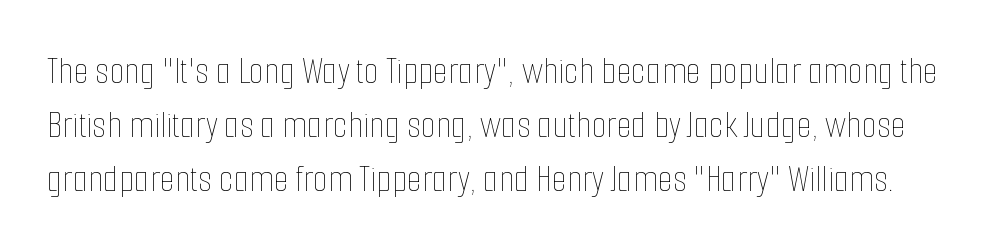
{"italic": "no", "bold": "no", "weight": "thin", "width": "condensed", "stroke_contrast": "low", "x_height": "medium", "monospaced": "no", "underline": "no", "line_spacing": "normal", "line_spacing_ratio": 1.39, "letter_spacing": "normal", "letter_spacing_em": 0.0, "glyph_px": 39}
